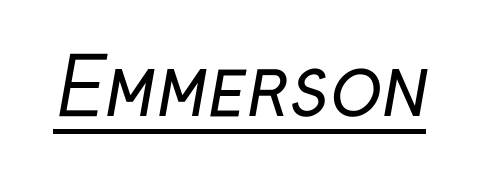
Q: Is the text bold? A: No.
Q: Is the typeface a serif or a sans-serif typeface? A: Sans-serif.
Q: Is the text underlined? A: Yes.
Q: Is the spacing between letters normal or unusually wide? A: Normal.
Q: Width (condensed, normal, or wide)? A: Condensed.
Q: Stroke contrast? A: Low.
Q: x-height? A: Medium.
Q: Monospaced? A: No.
